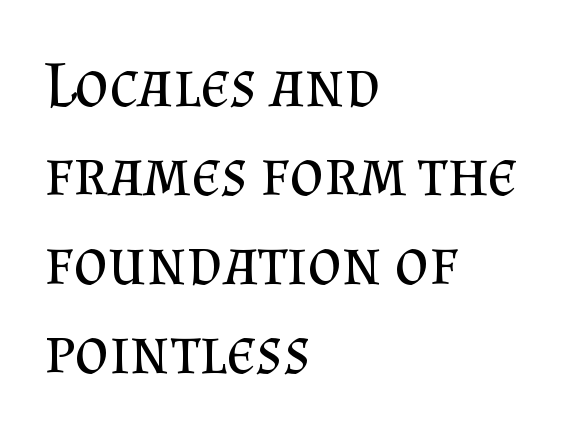
The image shows 66 px regular-weight serif type, upright; set left-aligned, normal line spacing (1.35x), normal letter spacing, not underlined; medium stroke contrast and a small x-height.
